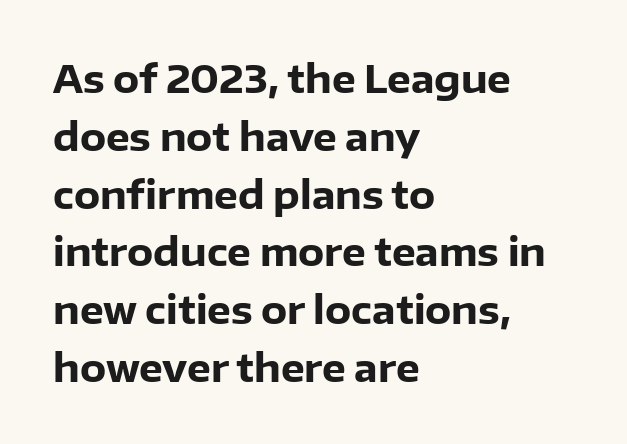
{"serif": "no", "italic": "no", "bold": "yes", "weight": "heavy", "width": "normal", "stroke_contrast": "low", "x_height": "medium", "monospaced": "no", "underline": "no", "align": "left", "line_spacing": "normal", "line_spacing_ratio": 1.52, "letter_spacing": "normal", "letter_spacing_em": 0.0, "glyph_px": 38}
